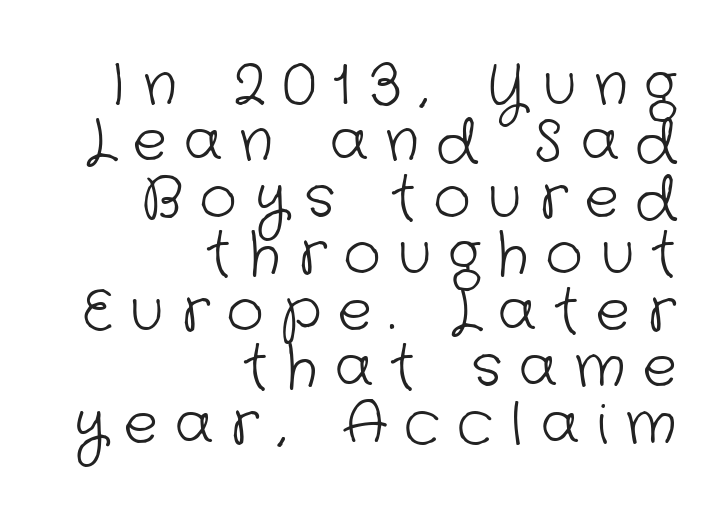
The image shows 57 px light sans-serif type; set right-aligned, tight line spacing (0.99x), unusually wide letter spacing (+0.31 em), not underlined; low stroke contrast and a medium x-height.
